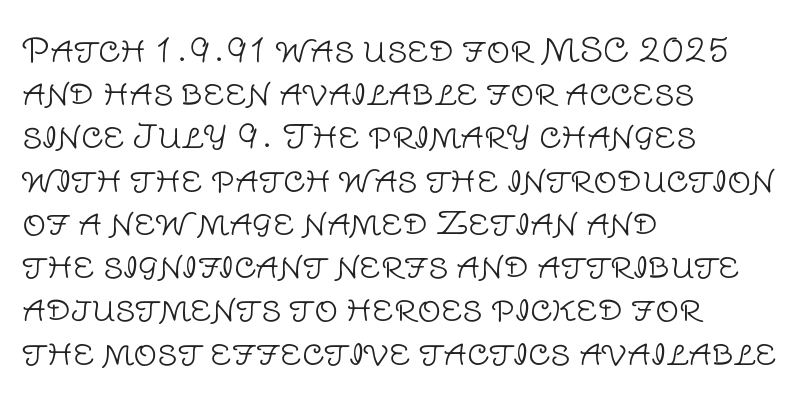
Q: Is the text bold? A: No.
Q: Is the text italic (slanted)? A: Yes.
Q: Is the typeface a serif or a sans-serif typeface? A: Sans-serif.
Q: Is the text underlined? A: No.
Q: How is the paragraph aligned? A: Left-aligned.
Q: Is the spacing between letters normal or unusually wide? A: Normal.
Q: Is the spacing between lines tight, normal or loose? A: Normal.
Q: Width (condensed, normal, or wide)? A: Normal.
Q: Stroke contrast? A: Low.
Q: x-height? A: Large.
Q: Monospaced? A: No.
